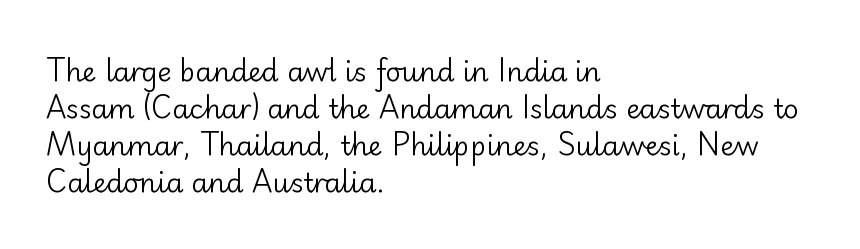
The image shows 27 px text type, upright; set left-aligned, normal line spacing (1.37x), normal letter spacing, not underlined.
